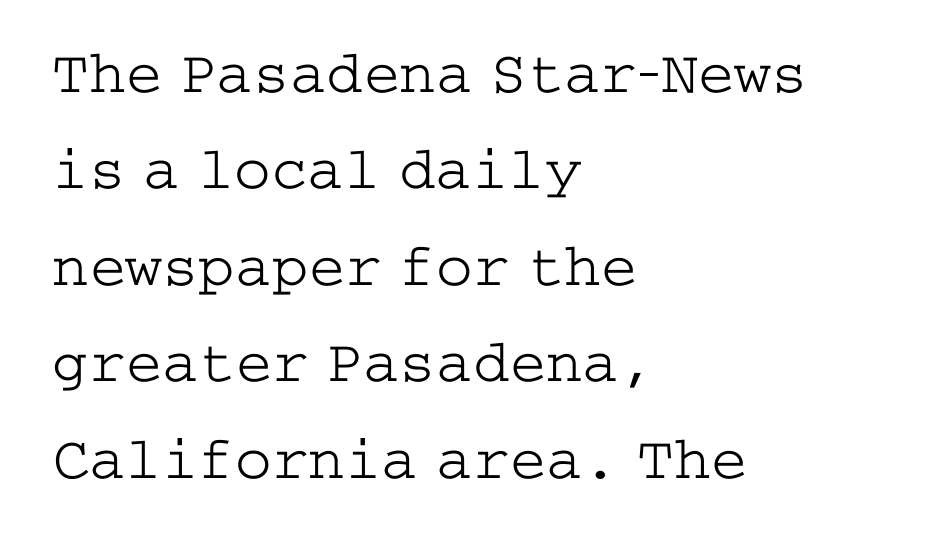
Q: Is the text bold? A: No.
Q: Is the text italic (slanted)? A: No, it is upright.
Q: Is the typeface a serif or a sans-serif typeface? A: Serif.
Q: Is the text underlined? A: No.
Q: How is the paragraph aligned? A: Left-aligned.
Q: Is the spacing between letters normal or unusually wide? A: Normal.
Q: Is the spacing between lines tight, normal or loose? A: Normal.
Q: Width (condensed, normal, or wide)? A: Wide.
Q: Stroke contrast? A: Low.
Q: x-height? A: Medium.
